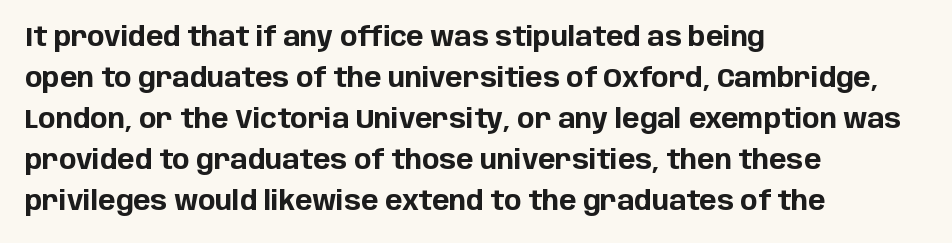
Q: Is the text bold? A: Yes.
Q: Is the text italic (slanted)? A: No, it is upright.
Q: Is the text underlined? A: No.
Q: How is the paragraph aligned? A: Left-aligned.
Q: Is the spacing between letters normal or unusually wide? A: Normal.
Q: Is the spacing between lines tight, normal or loose? A: Normal.
